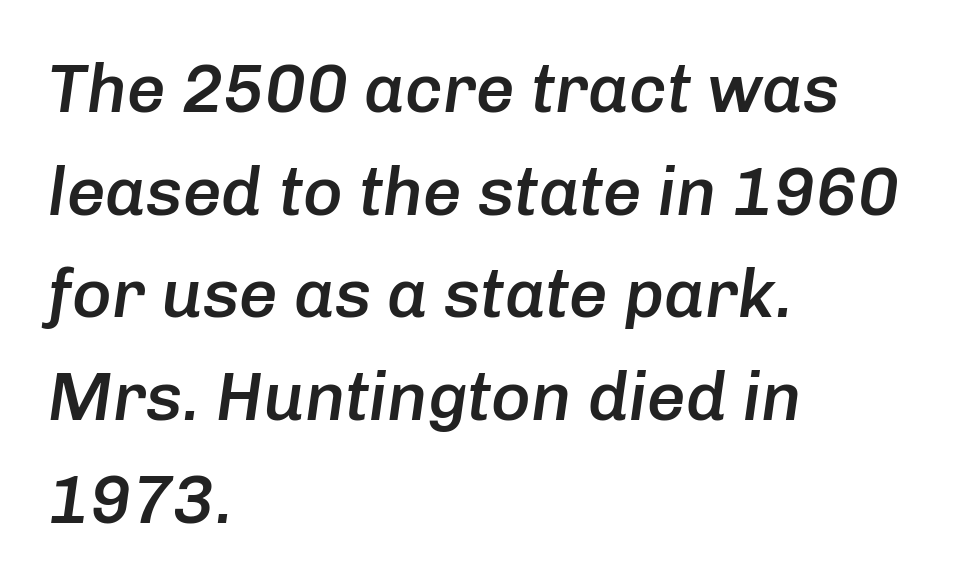
{"italic": "yes", "lean": "right", "slant_degrees": 8, "bold": "semi", "weight": "semibold", "width": "normal", "stroke_contrast": "low", "x_height": "medium", "monospaced": "no", "underline": "no", "align": "left", "line_spacing": "normal", "line_spacing_ratio": 1.51, "letter_spacing": "normal", "letter_spacing_em": 0.0, "glyph_px": 68}
